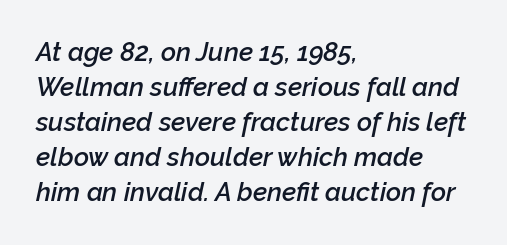
{"italic": "yes", "lean": "right", "slant_degrees": 12, "bold": "semi", "underline": "no", "align": "left", "line_spacing": "normal", "line_spacing_ratio": 1.35, "letter_spacing": "normal", "letter_spacing_em": 0.0, "glyph_px": 26}
